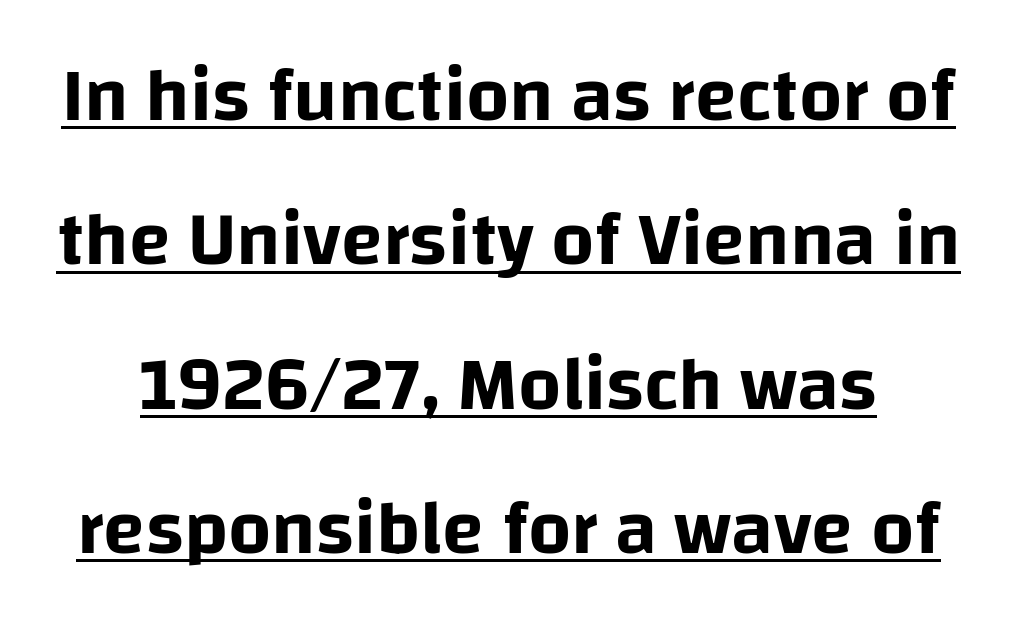
The image shows 76 px sans-serif type, upright; set loose line spacing (1.9x), normal letter spacing, underlined; low stroke contrast and a large x-height.
